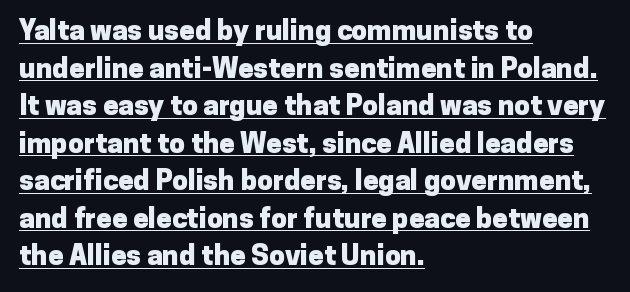
Q: Is the text bold? A: Yes.
Q: Is the text italic (slanted)? A: No, it is upright.
Q: Is the typeface a serif or a sans-serif typeface? A: Sans-serif.
Q: Is the text underlined? A: Yes.
Q: How is the paragraph aligned? A: Left-aligned.
Q: Is the spacing between letters normal or unusually wide? A: Normal.
Q: Is the spacing between lines tight, normal or loose? A: Normal.
Q: Width (condensed, normal, or wide)? A: Normal.
Q: Stroke contrast? A: Low.
Q: x-height? A: Medium.
Q: Monospaced? A: No.
